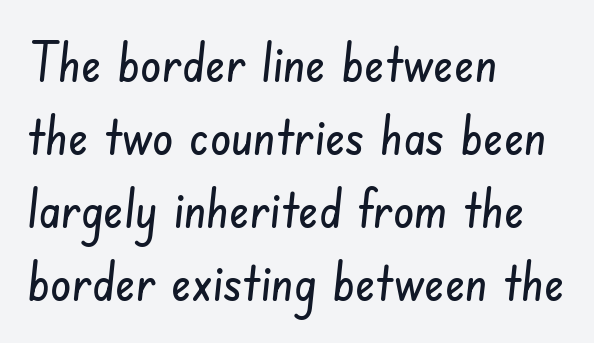
{"serif": "no", "width": "condensed", "stroke_contrast": "low", "x_height": "small", "monospaced": "no", "underline": "no", "align": "left", "line_spacing": "normal", "line_spacing_ratio": 1.38, "letter_spacing": "normal", "letter_spacing_em": 0.0, "glyph_px": 53}
